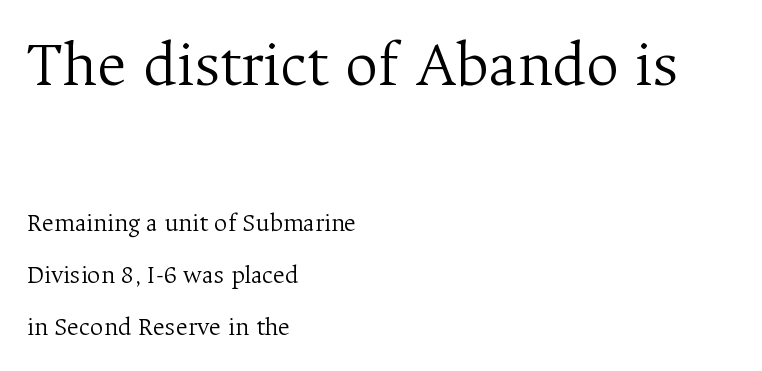
Q: Is the text bold? A: No.
Q: Is the text italic (slanted)? A: No, it is upright.
Q: Is the typeface a serif or a sans-serif typeface? A: Serif.
Q: Is the text underlined? A: No.
Q: How is the paragraph aligned? A: Left-aligned.
Q: Is the spacing between letters normal or unusually wide? A: Normal.
Q: Is the spacing between lines tight, normal or loose? A: Loose.
Q: Which block of text is set in a larger size, the first (top) or the second (bottom)? A: The first (top) one.
Q: Width (condensed, normal, or wide)? A: Normal.
Q: Stroke contrast? A: Medium.
Q: x-height? A: Medium.
Q: Monospaced? A: No.
